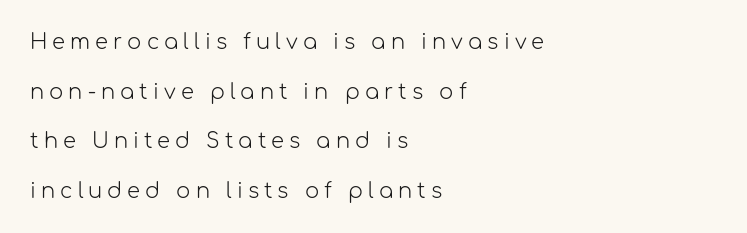
The image shows 21 px text type, upright; set left-aligned, loose line spacing (2.36x), unusually wide letter spacing (+0.24 em), not underlined.
